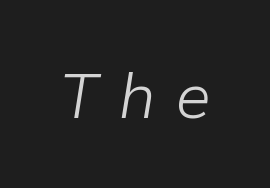
The image shows 63 px light type, italic (leaning right); set unusually wide letter spacing (+0.34 em), not underlined; low stroke contrast and a medium x-height.
